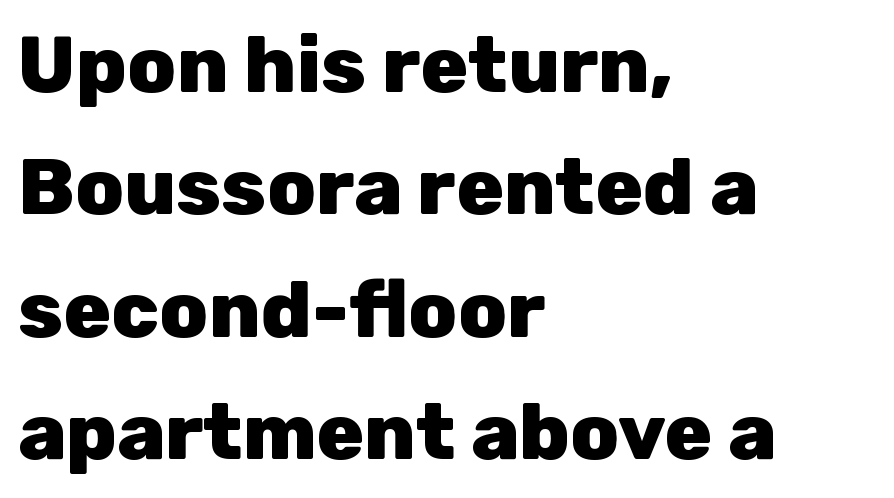
Q: Is the text bold? A: Yes.
Q: Is the text italic (slanted)? A: No, it is upright.
Q: Is the typeface a serif or a sans-serif typeface? A: Sans-serif.
Q: Is the text underlined? A: No.
Q: How is the paragraph aligned? A: Left-aligned.
Q: Is the spacing between letters normal or unusually wide? A: Normal.
Q: Is the spacing between lines tight, normal or loose? A: Normal.
Q: Width (condensed, normal, or wide)? A: Normal.
Q: Stroke contrast? A: Low.
Q: x-height? A: Medium.
Q: Monospaced? A: No.
